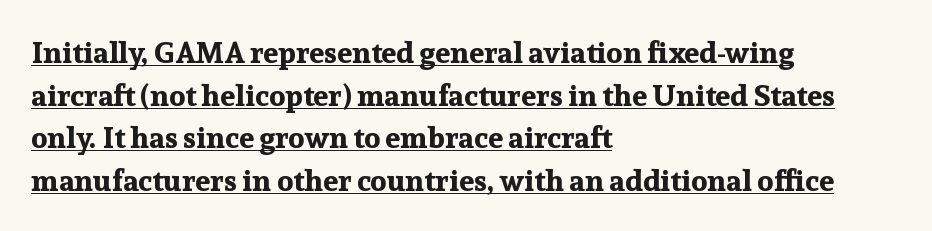
This is the regular roman posture of the typeface. These lines are rendered in a variable-pitch font. Caption: standard tracking, unaltered. The font is running at its bold setting. What decoration does the sample have? An underline. Successive baselines arrive at the customary interval.
